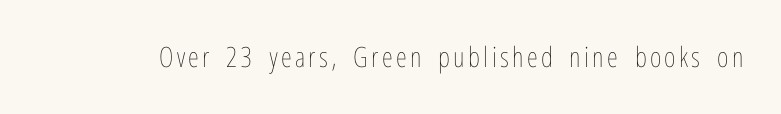
Style check: upright. Each letter keeps its own natural width here, so spacing adapts to shape. The space directly below the letters is spotless. Counters stay open thanks to moderate or lighter strokes.
